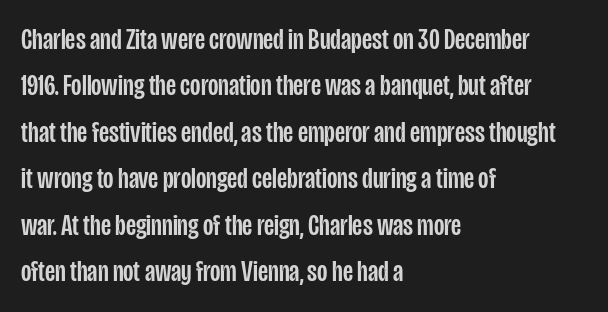
{"serif": "no", "italic": "no", "width": "condensed", "stroke_contrast": "low", "x_height": "large", "monospaced": "no", "underline": "no", "align": "left", "line_spacing": "normal", "line_spacing_ratio": 1.55, "letter_spacing": "normal", "letter_spacing_em": 0.0, "glyph_px": 30}
